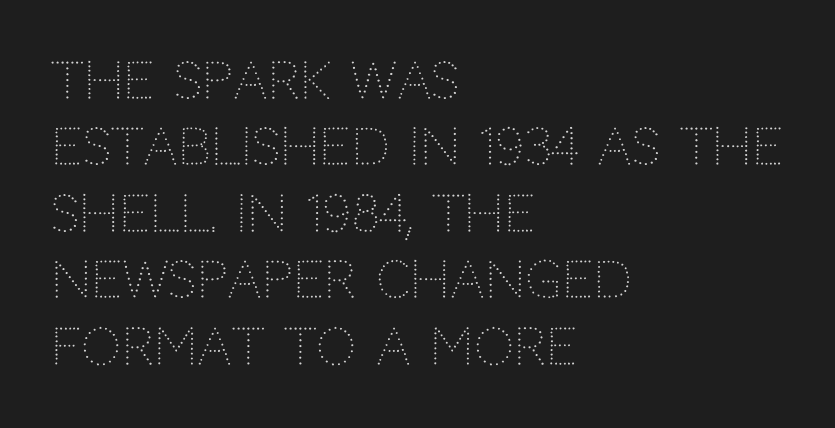
{"serif": "no", "italic": "no", "bold": "no", "weight": "light", "width": "normal", "stroke_contrast": "low", "x_height": "large", "monospaced": "no", "underline": "no", "align": "left", "line_spacing": "normal", "line_spacing_ratio": 1.33, "letter_spacing": "normal", "letter_spacing_em": 0.0, "glyph_px": 50}
